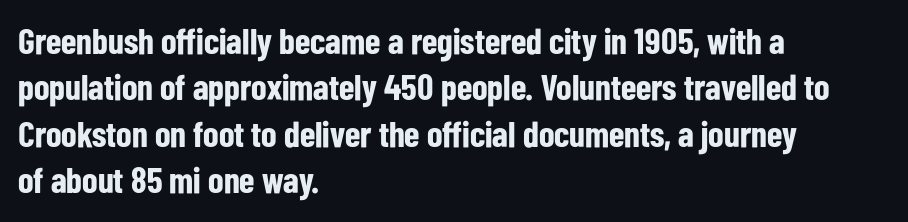
Q: Is the text bold? A: Yes.
Q: Is the text italic (slanted)? A: No, it is upright.
Q: Is the typeface a serif or a sans-serif typeface? A: Sans-serif.
Q: Is the text underlined? A: No.
Q: How is the paragraph aligned? A: Left-aligned.
Q: Is the spacing between letters normal or unusually wide? A: Normal.
Q: Is the spacing between lines tight, normal or loose? A: Normal.
Q: Width (condensed, normal, or wide)? A: Condensed.
Q: Stroke contrast? A: Low.
Q: x-height? A: Medium.
Q: Monospaced? A: No.
